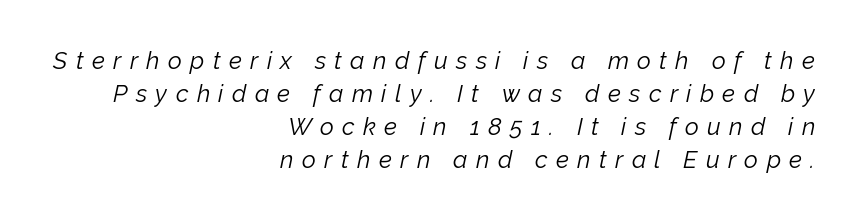
You could only call the tracking loose — the letters float apart. This rendering features lettering with no underline. Stroke thickness stays within the range of a standard reading face or lighter. Which margin do the lines hug? The right one — the left edge is uneven.
